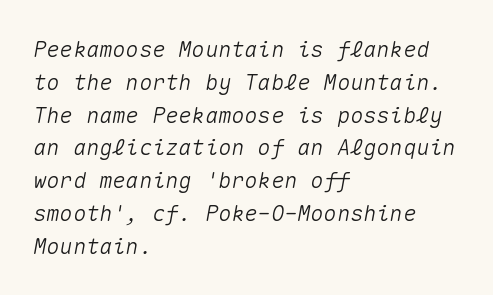
{"italic": "yes", "lean": "right", "slant_degrees": 10, "underline": "no", "align": "left", "line_spacing": "normal", "line_spacing_ratio": 1.49, "letter_spacing": "normal", "letter_spacing_em": 0.0, "glyph_px": 22}
